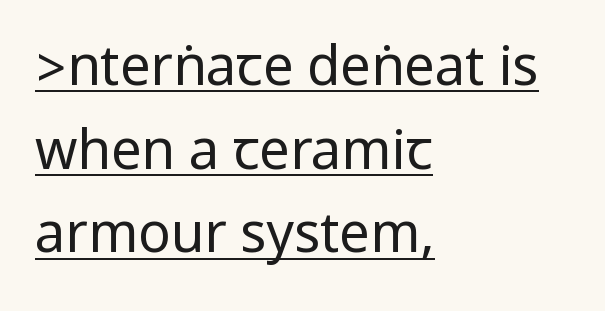
Alignment: flush left. Does the leading feel generous? No, just average. This rendering employs a face without finishing strokes, i.e., a sans-serif. On a weight scale, this lands at 450 or below. Emphasis is given by a line drawn under the lettering. In terms of letterspacing, this is plain default setting.
